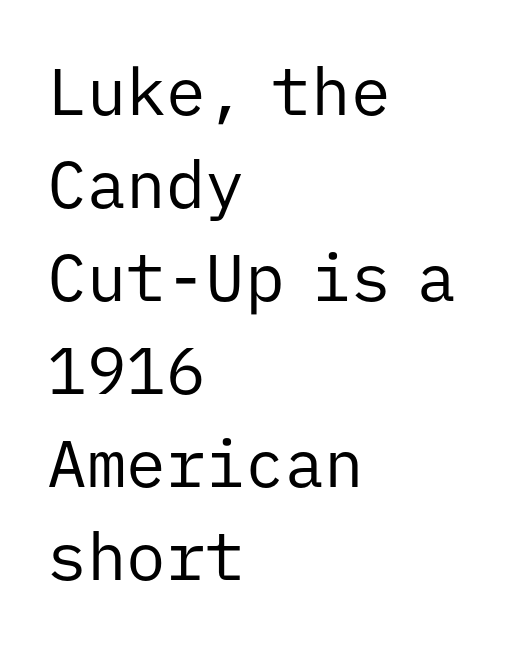
The image shows 66 px regular-weight sans-serif type, upright, monospaced; set left-aligned, normal line spacing (1.41x), normal letter spacing, not underlined; low stroke contrast and a medium x-height.
